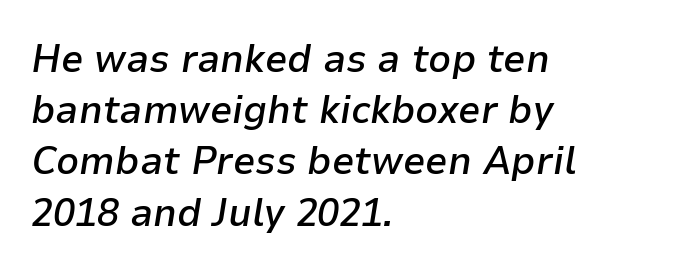
{"italic": "yes", "lean": "right", "slant_degrees": 9, "bold": "semi", "weight": "semibold", "width": "normal", "stroke_contrast": "low", "x_height": "medium", "monospaced": "no", "underline": "no", "align": "left", "line_spacing": "normal", "line_spacing_ratio": 1.28, "letter_spacing": "normal", "letter_spacing_em": 0.0, "glyph_px": 40}
